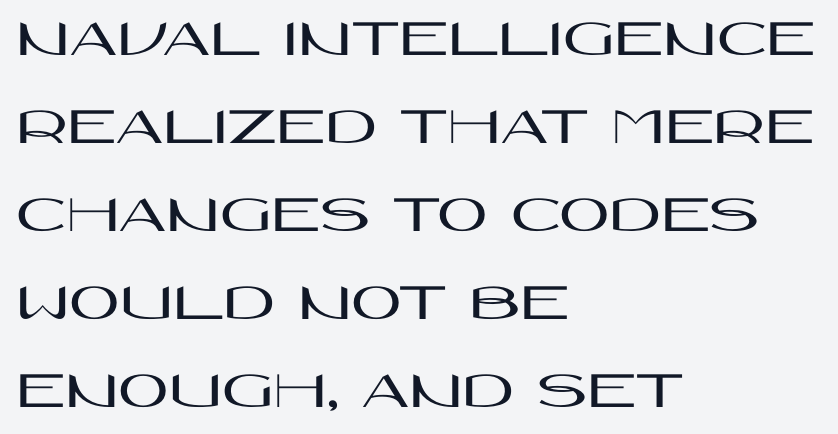
No feet cap the strokes, marking this as sans-serif type. The lines sit at an ordinary, default distance from one another. These lines are set flush left with a ragged right edge. Style check: upright. In terms of letterspacing, this is plain default setting.
